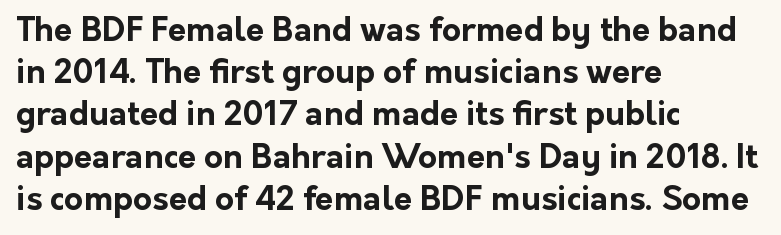
The characters look thick and weighty, a clear bold. The face used here is proportionally spaced, like ordinary book or web type. Posture: straight, roman, zero tilt. Observe the absence of serifs on each vertical stroke in this sample.
